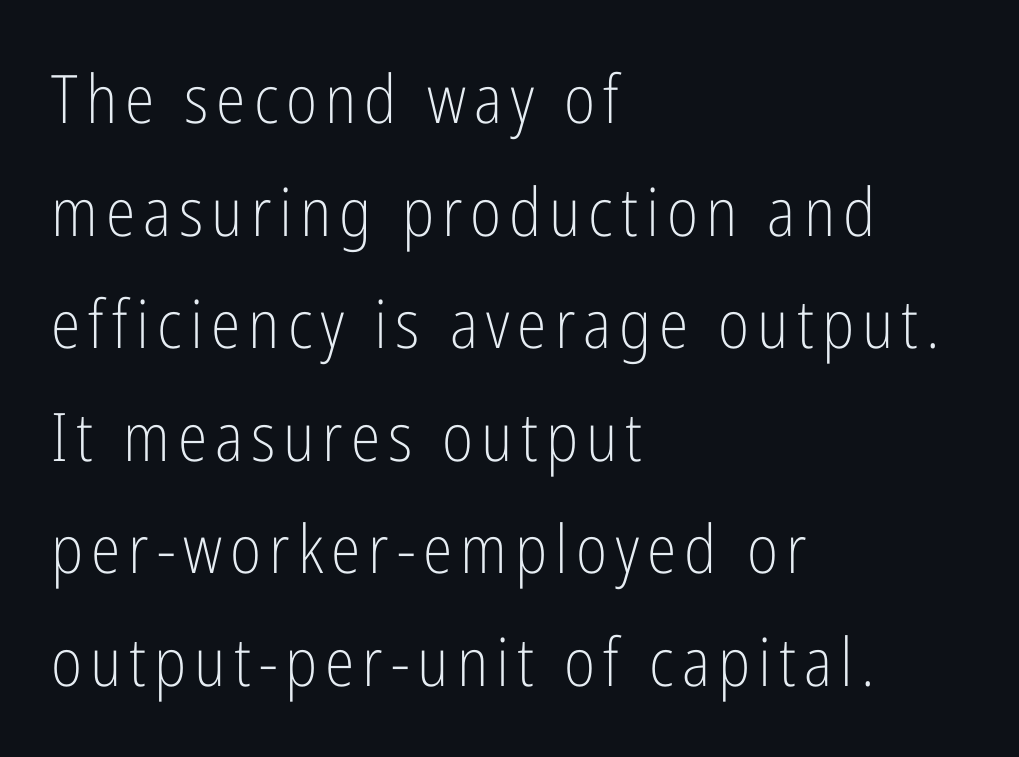
{"serif": "no", "italic": "no", "bold": "no", "weight": "light", "width": "condensed", "stroke_contrast": "low", "x_height": "medium", "monospaced": "no", "underline": "no", "align": "left", "line_spacing": "normal", "line_spacing_ratio": 1.68, "glyph_px": 67}
